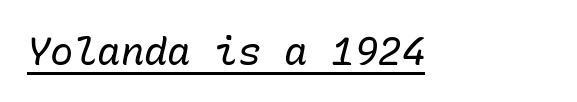
Q: Is the text bold? A: No.
Q: Is the text italic (slanted)? A: Yes, it leans right by about 10 degrees.
Q: Is the text underlined? A: Yes.
Q: Is the spacing between letters normal or unusually wide? A: Normal.
Q: Width (condensed, normal, or wide)? A: Normal.
Q: Stroke contrast? A: Low.
Q: x-height? A: Medium.
Q: Monospaced? A: Yes.
